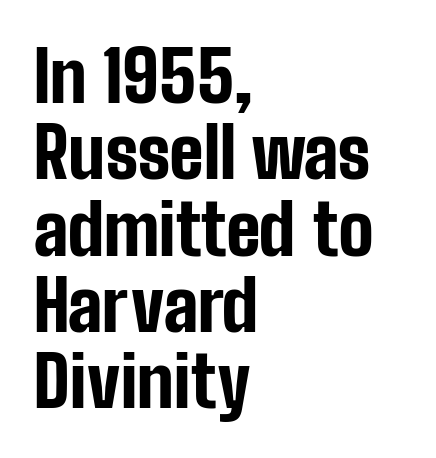
Q: Is the text bold? A: Yes.
Q: Is the text italic (slanted)? A: No, it is upright.
Q: Is the typeface a serif or a sans-serif typeface? A: Sans-serif.
Q: Is the text underlined? A: No.
Q: How is the paragraph aligned? A: Left-aligned.
Q: Is the spacing between letters normal or unusually wide? A: Normal.
Q: Is the spacing between lines tight, normal or loose? A: Tight.
Q: Width (condensed, normal, or wide)? A: Condensed.
Q: Stroke contrast? A: Low.
Q: x-height? A: Medium.
Q: Monospaced? A: No.
